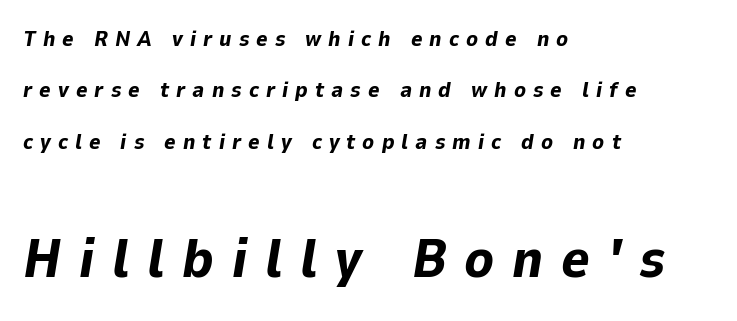
{"italic": "yes", "lean": "right", "slant_degrees": 9, "bold": "yes", "weight": "bold", "width": "normal", "stroke_contrast": "low", "x_height": "medium", "monospaced": "no", "underline": "no", "align": "left", "line_spacing": "loose", "line_spacing_ratio": 2.34, "letter_spacing": "wide", "letter_spacing_em": 0.32, "larger_block": "second", "size_ratio": 2.5, "glyph_px": 55}
